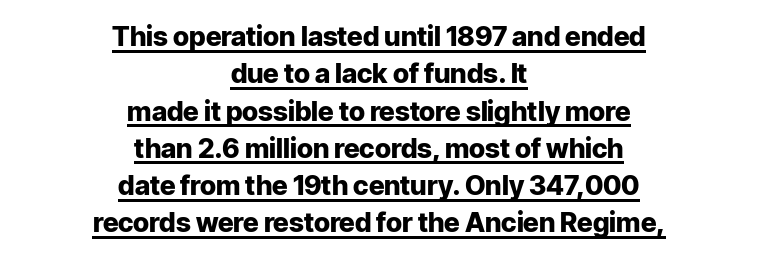
As a designer I'd log this as weight 700, bold. A student would call this center alignment; a typographer would say set centered. Vertically, the passage feels balanced, rows spaced as you'd expect. Like a heading marked for emphasis, these lines bear an underscore. How are the letters spaced? Ordinarily, with no added tracking.
